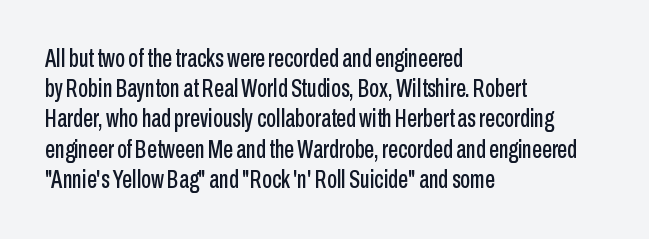
{"italic": "no", "underline": "no", "align": "left", "line_spacing_ratio": 1.21, "letter_spacing": "normal", "letter_spacing_em": 0.0, "glyph_px": 25}
